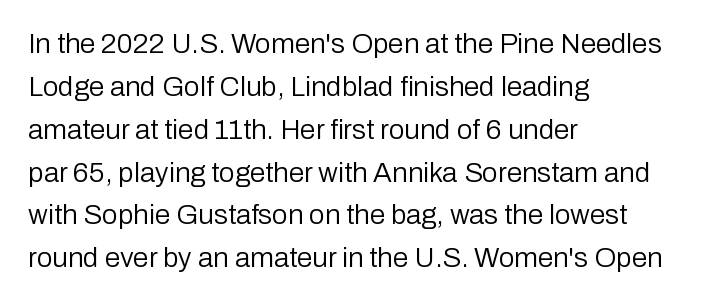
{"serif": "no", "italic": "no", "bold": "no", "weight": "regular", "width": "normal", "stroke_contrast": "low", "x_height": "medium", "monospaced": "no", "underline": "no", "align": "left", "line_spacing": "normal", "line_spacing_ratio": 1.53, "letter_spacing": "normal", "letter_spacing_em": 0.0, "glyph_px": 28}
